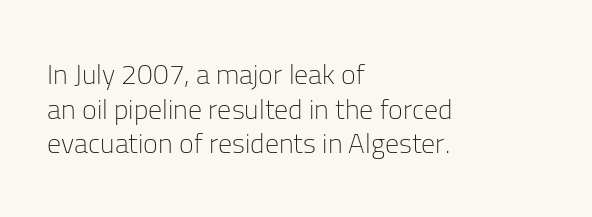
Inter-character spacing is left at the font's built-in metrics. The cut favours lightness, reaching ordinary text weight at its darkest. The face used here is a sans, in the tradition of grotesques and geometrics. The lines in this sample share a left origin and differ only in where they stop.
